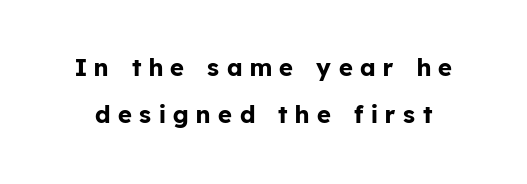
The image shows 24 px bold type, upright; set loose line spacing (1.97x), unusually wide letter spacing (+0.32 em), not underlined.
